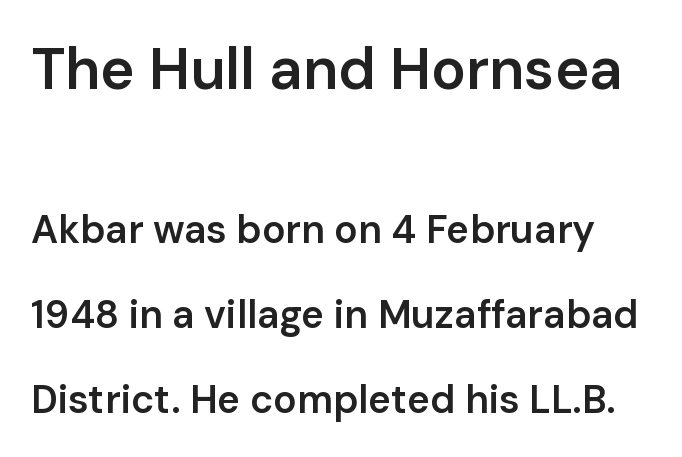
Does the lettering tilt? It doesn't — this is upright. The glyphs have the mass of a demibold cut, below bold. Honestly, the rows look like they've been pulled way apart. The horizontal fit of the characters is conventional and even. Does the bottom block carry the larger type? No, the top block does. Looks like regular typesetting: each glyph gets only the width it needs.
